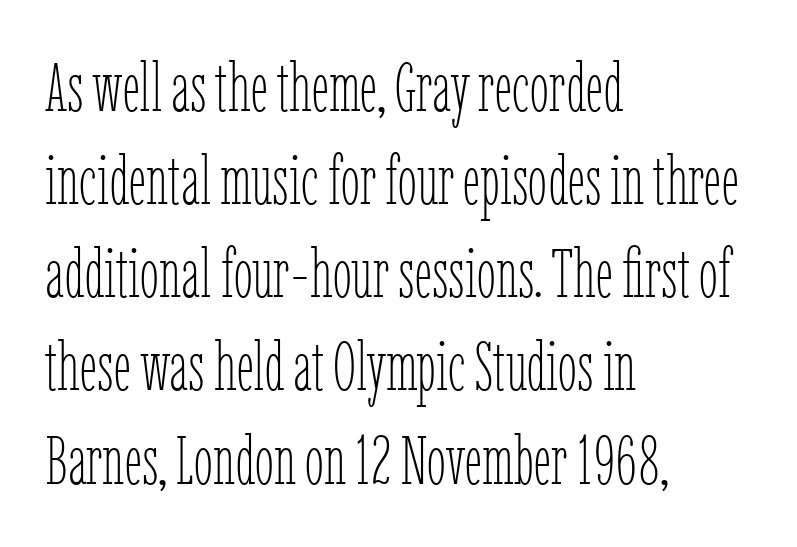
No chunkiness to these letters — they're not bold. Descenders are the only things crossing below the line. This is the regular roman posture of the typeface. There is no visible air inserted between adjacent glyphs.
